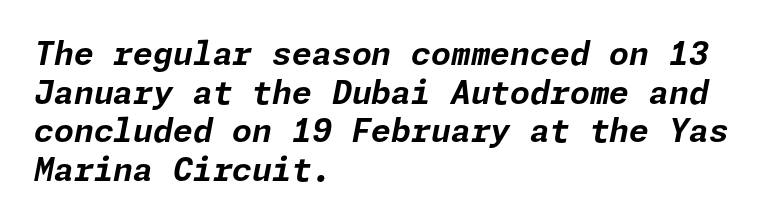
Lines of text with bare space underneath. Notice how thick the strokes are: this is what a full bold looks like. The rendering applies a slant to the glyphs. Does the copy run flush right? No — it runs flush left.
